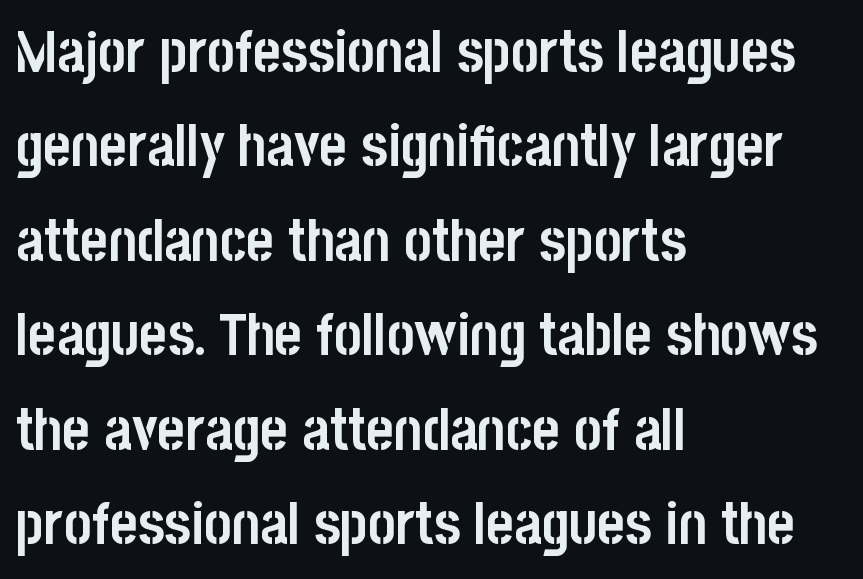
If you drew a line through each stem, it would be perfectly vertical. The face used here is rendered with its standard letterfit. The face used here has the dense, thick strokes of a bold. The typesetter chose a ragged-right arrangement here. The specimen omits any rule beneath the text block's lines.
